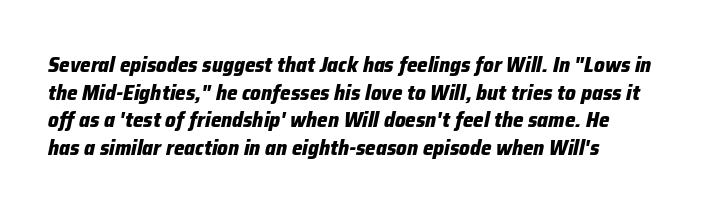
The image shows 21 px bold type, italic (leaning right); set left-aligned, normal line spacing (1.32x), normal letter spacing, not underlined.
